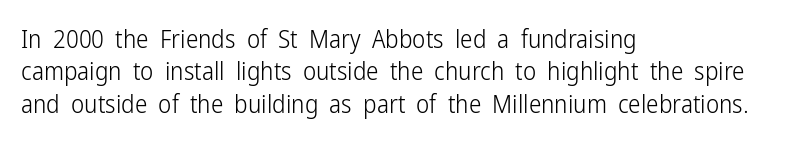
{"italic": "no", "bold": "no", "underline": "no", "align": "left", "line_spacing": "normal", "line_spacing_ratio": 1.3, "letter_spacing": "normal", "letter_spacing_em": 0.0, "glyph_px": 25}
